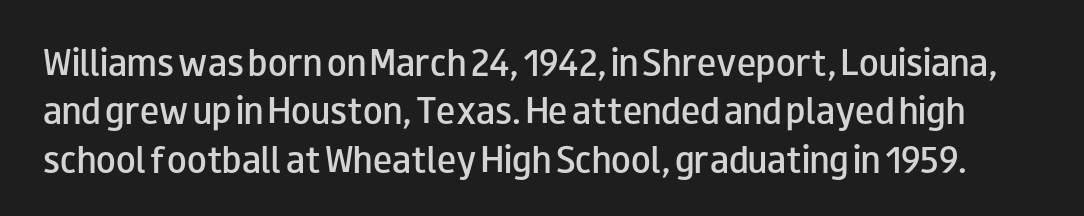
Q: Is the text bold? A: Semi-bold.
Q: Is the text italic (slanted)? A: No, it is upright.
Q: Is the typeface a serif or a sans-serif typeface? A: Sans-serif.
Q: Is the text underlined? A: No.
Q: Is the spacing between letters normal or unusually wide? A: Normal.
Q: Is the spacing between lines tight, normal or loose? A: Normal.
Q: Width (condensed, normal, or wide)? A: Wide.
Q: Stroke contrast? A: Low.
Q: x-height? A: Small.
Q: Monospaced? A: No.
